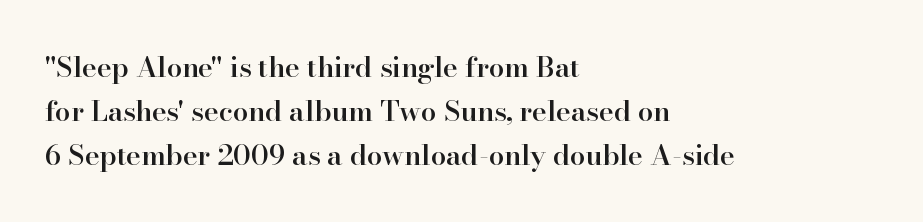
{"serif": "yes", "italic": "no", "bold": "semi", "weight": "semibold", "width": "normal", "stroke_contrast": "high", "x_height": "small", "monospaced": "no", "underline": "no", "align": "left", "line_spacing": "normal", "line_spacing_ratio": 1.57, "letter_spacing": "normal", "letter_spacing_em": 0.0, "glyph_px": 28}
